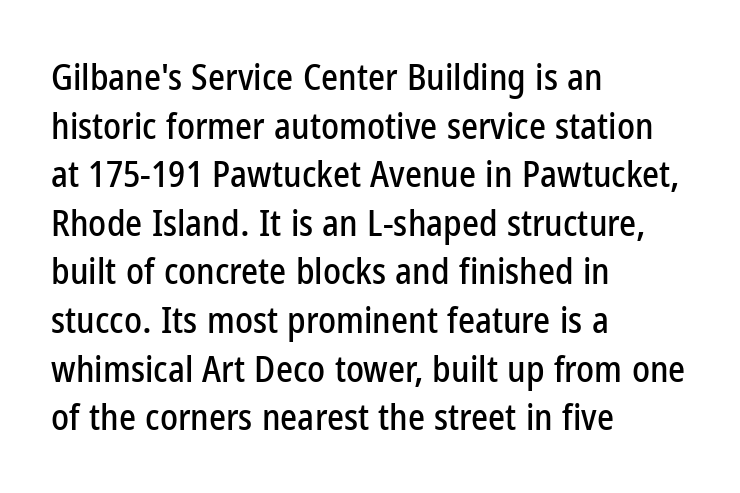
The space directly below the letters is spotless. Horizontal bands of white between lines are of average thickness. The text was rendered using a sans face with plain stroke endings. A student would call this left alignment; a typographer would say flush left, rag right.
